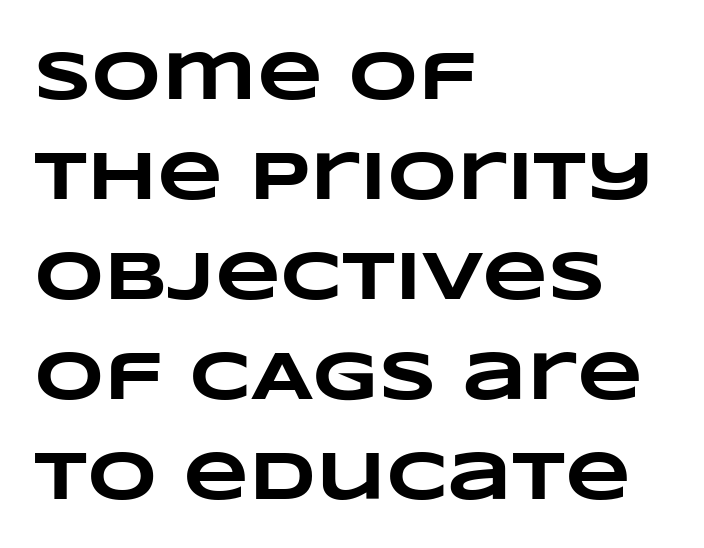
Q: Is the text bold? A: Yes.
Q: Is the text underlined? A: No.
Q: How is the paragraph aligned? A: Left-aligned.
Q: Is the spacing between letters normal or unusually wide? A: Normal.
Q: Is the spacing between lines tight, normal or loose? A: Normal.
Q: Width (condensed, normal, or wide)? A: Wide.
Q: Stroke contrast? A: Low.
Q: x-height? A: Large.
Q: Monospaced? A: No.
